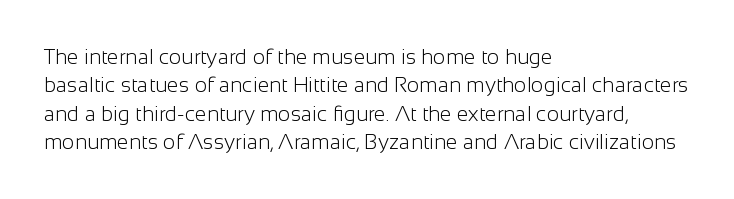
{"italic": "no", "bold": "no", "underline": "no", "align": "left", "line_spacing": "normal", "line_spacing_ratio": 1.35, "letter_spacing": "normal", "letter_spacing_em": 0.0, "glyph_px": 21}
